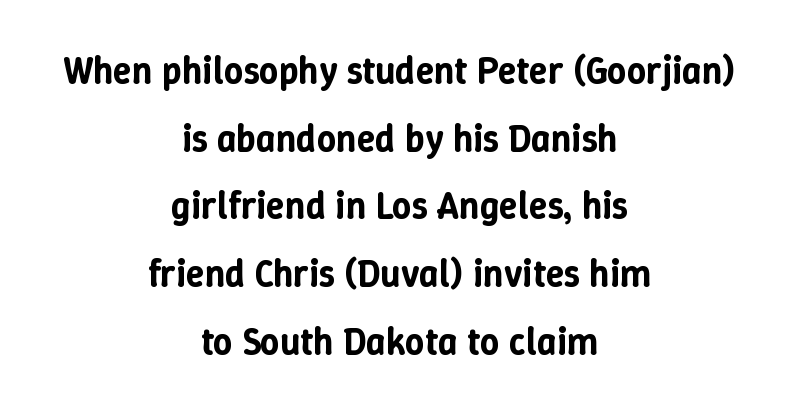
{"italic": "no", "width": "normal", "stroke_contrast": "low", "x_height": "medium", "monospaced": "no", "underline": "no", "align": "center", "line_spacing_ratio": 1.78, "letter_spacing": "normal", "letter_spacing_em": 0.0, "glyph_px": 38}
